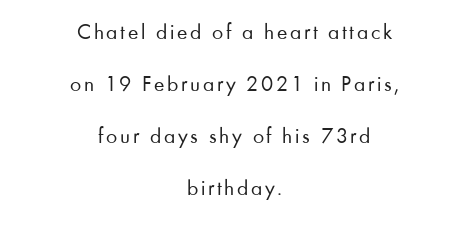
Quick note: not italic, upright. The weight would be labelled regular, book, light, or lighter still. Horizontal bands of white between lines are thick stripes. Compared with a flush-left layout, this one balances lines on the center instead.
